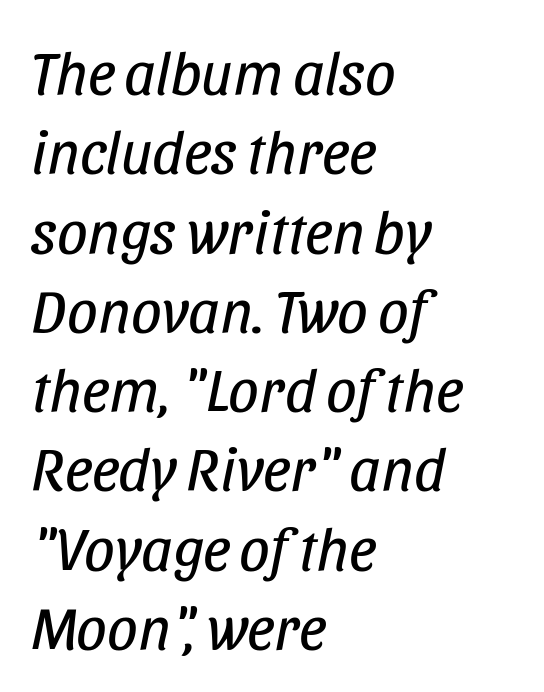
Looking at the ascenders, they clearly lean. Regarding leading, the lines here are spaced in the standard way. Layout note: lines flush left. Words float on clear page, feet unadorned. The rendering keeps characters at their native spacing.
